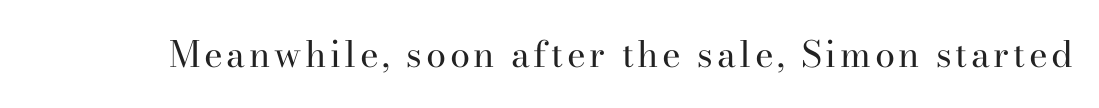
{"serif": "yes", "italic": "no", "bold": "no", "weight": "regular", "width": "normal", "stroke_contrast": "high", "x_height": "small", "monospaced": "no", "underline": "no", "glyph_px": 36}
